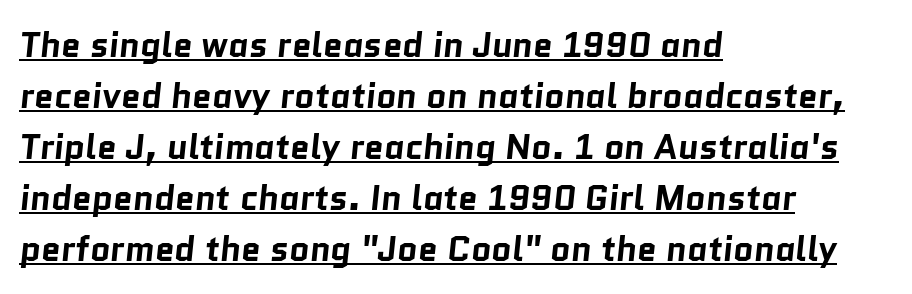
{"serif": "no", "bold": "yes", "weight": "bold", "width": "normal", "stroke_contrast": "low", "x_height": "medium", "monospaced": "no", "underline": "yes", "align": "left", "line_spacing": "normal", "line_spacing_ratio": 1.46, "letter_spacing": "normal", "letter_spacing_em": 0.0, "glyph_px": 35}
